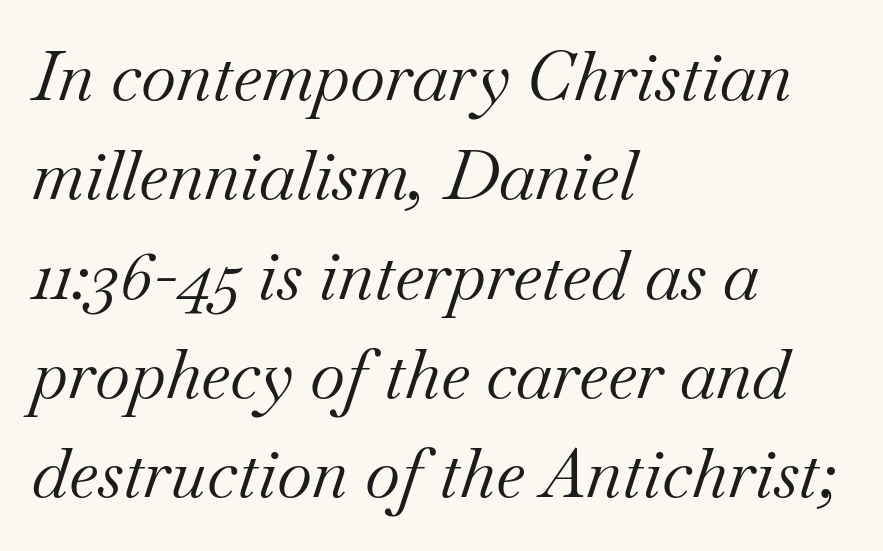
Q: Is the text bold? A: No.
Q: Is the text italic (slanted)? A: Yes, it leans right by about 18 degrees.
Q: Is the typeface a serif or a sans-serif typeface? A: Serif.
Q: Is the text underlined? A: No.
Q: How is the paragraph aligned? A: Left-aligned.
Q: Is the spacing between letters normal or unusually wide? A: Normal.
Q: Is the spacing between lines tight, normal or loose? A: Normal.
Q: Width (condensed, normal, or wide)? A: Normal.
Q: Stroke contrast? A: Medium.
Q: x-height? A: Small.
Q: Monospaced? A: No.
